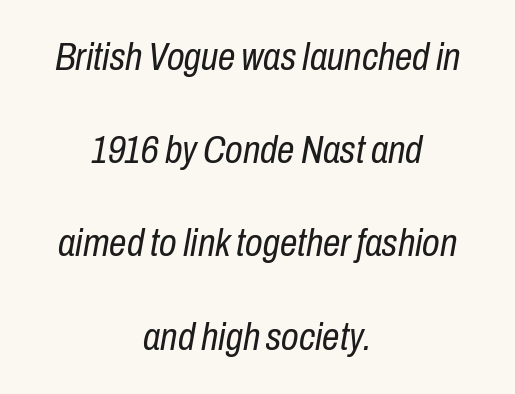
Q: Is the text bold? A: No.
Q: Is the text italic (slanted)? A: Yes, it leans right by about 10 degrees.
Q: Is the text underlined? A: No.
Q: How is the paragraph aligned? A: Centered.
Q: Is the spacing between letters normal or unusually wide? A: Normal.
Q: Is the spacing between lines tight, normal or loose? A: Loose.
Q: Width (condensed, normal, or wide)? A: Condensed.
Q: Stroke contrast? A: Low.
Q: x-height? A: Medium.
Q: Monospaced? A: No.
